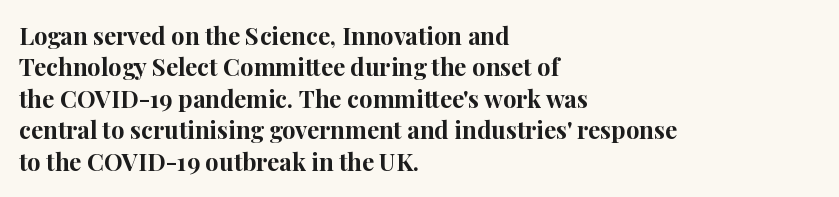
{"italic": "no", "bold": "yes", "underline": "no", "align": "left", "line_spacing": "normal", "line_spacing_ratio": 1.31, "letter_spacing": "normal", "letter_spacing_em": 0.0, "glyph_px": 24}
